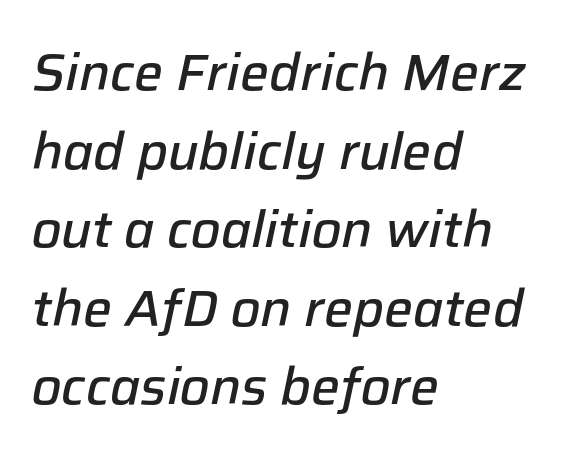
The image shows 51 px semibold type, italic (leaning right); set left-aligned, normal line spacing (1.54x), normal letter spacing, not underlined; low stroke contrast and a medium x-height.
